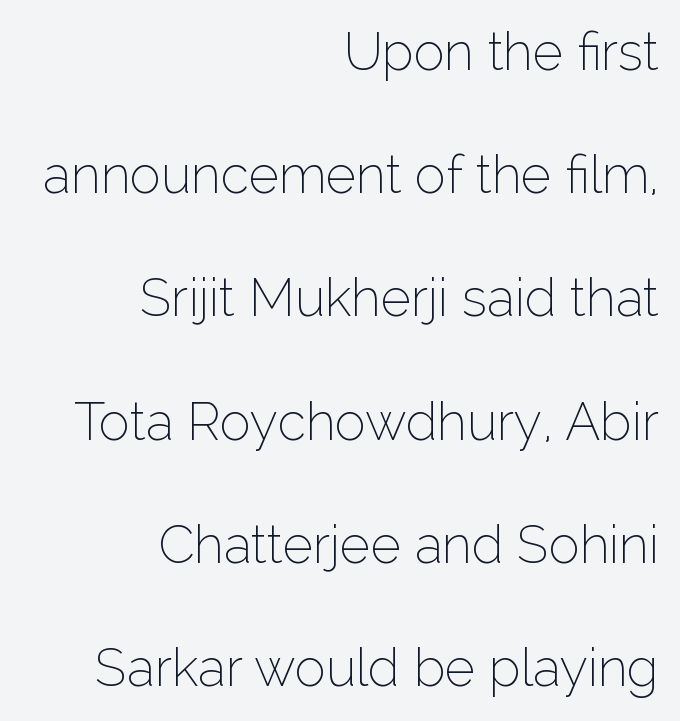
The gap between lines stays unmarked. The strokes carry an ordinary text weight at most. Proportional: the letters do not fall into vertical columns. The letters stand straight up with perfectly vertical stems. Here the glyphs are tracked normally, forming tight word shapes. Horizontal alignment here is rightward, an uncommon choice for prose.
